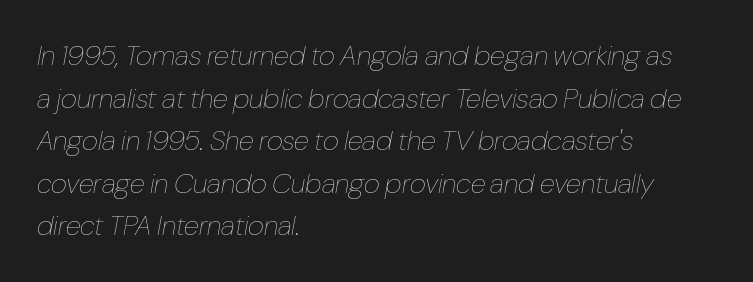
Q: Is the text bold? A: No.
Q: Is the text italic (slanted)? A: Yes, it leans right by about 10 degrees.
Q: Is the text underlined? A: No.
Q: How is the paragraph aligned? A: Left-aligned.
Q: Is the spacing between letters normal or unusually wide? A: Normal.
Q: Is the spacing between lines tight, normal or loose? A: Normal.
Q: Width (condensed, normal, or wide)? A: Condensed.
Q: Stroke contrast? A: Low.
Q: x-height? A: Medium.
Q: Monospaced? A: No.
